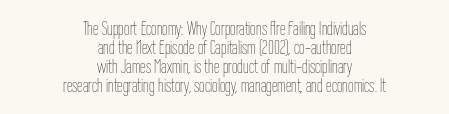
Q: Is the text bold? A: No.
Q: Is the text italic (slanted)? A: No, it is upright.
Q: Is the text underlined? A: No.
Q: How is the paragraph aligned? A: Centered.
Q: Is the spacing between letters normal or unusually wide? A: Normal.
Q: Is the spacing between lines tight, normal or loose? A: Tight.
